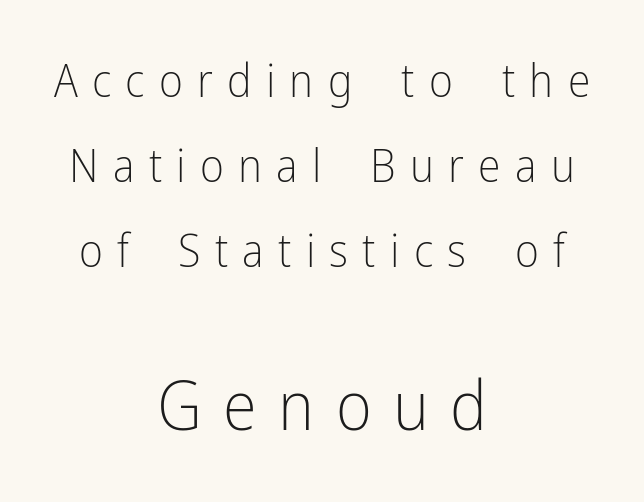
This sample has the flowing, uneven cadence of proportional lettering. Check under the words: just untouched page. Words appear elongated and porous because spacing is wide. This is sans-serif lettering, the kind often seen on screens and signage. Posture: upright roman. If you folded the block vertically in half, each line would mirror itself in length.
